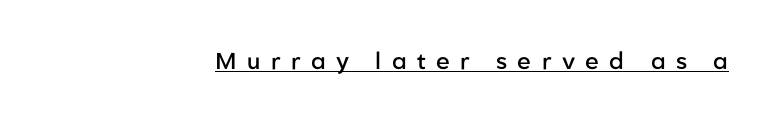
The image shows 23 px text type, upright; set unusually wide letter spacing (+0.45 em), underlined.
